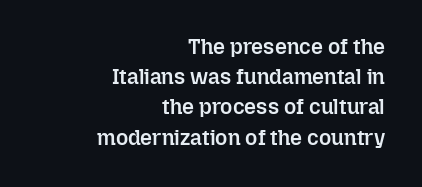
{"italic": "no", "bold": "semi", "underline": "no", "align": "right", "line_spacing": "normal", "line_spacing_ratio": 1.44, "letter_spacing": "normal", "letter_spacing_em": 0.0, "glyph_px": 21}
